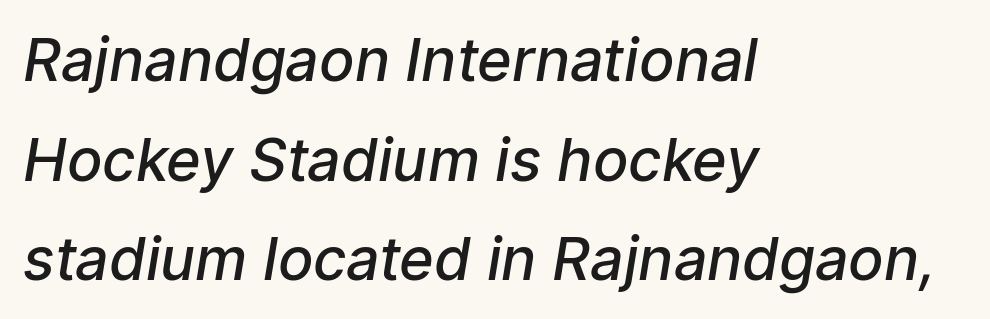
Q: Is the text bold? A: Semi-bold.
Q: Is the typeface a serif or a sans-serif typeface? A: Sans-serif.
Q: Is the text underlined? A: No.
Q: How is the paragraph aligned? A: Left-aligned.
Q: Is the spacing between letters normal or unusually wide? A: Normal.
Q: Is the spacing between lines tight, normal or loose? A: Normal.
Q: Width (condensed, normal, or wide)? A: Normal.
Q: Stroke contrast? A: Low.
Q: x-height? A: Medium.
Q: Monospaced? A: No.
